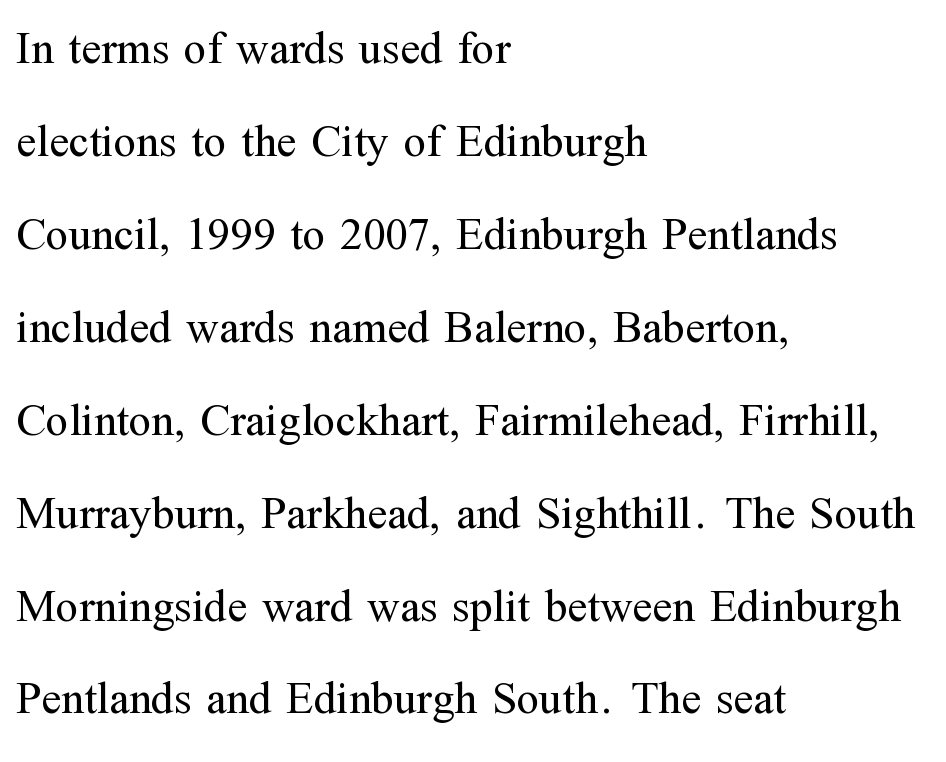
Q: Is the text bold? A: No.
Q: Is the text italic (slanted)? A: No, it is upright.
Q: Is the typeface a serif or a sans-serif typeface? A: Serif.
Q: Is the text underlined? A: No.
Q: How is the paragraph aligned? A: Left-aligned.
Q: Is the spacing between letters normal or unusually wide? A: Normal.
Q: Is the spacing between lines tight, normal or loose? A: Loose.
Q: Width (condensed, normal, or wide)? A: Normal.
Q: Stroke contrast? A: Medium.
Q: x-height? A: Medium.
Q: Monospaced? A: No.
